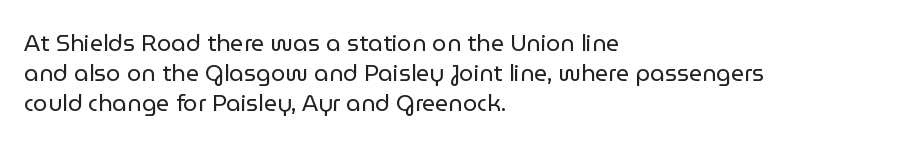
Q: Is the text bold? A: No.
Q: Is the text italic (slanted)? A: No, it is upright.
Q: Is the text underlined? A: No.
Q: How is the paragraph aligned? A: Left-aligned.
Q: Is the spacing between letters normal or unusually wide? A: Normal.
Q: Is the spacing between lines tight, normal or loose? A: Normal.
